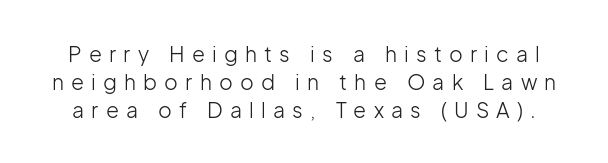
The image shows 21 px text type, upright; set normal line spacing (1.33x), unusually wide letter spacing (+0.34 em), not underlined.
